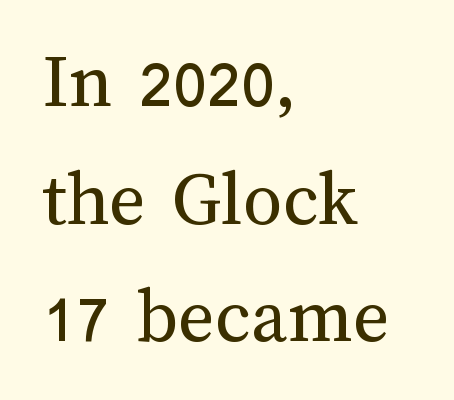
Q: Is the text bold? A: No.
Q: Is the text italic (slanted)? A: No, it is upright.
Q: Is the text underlined? A: No.
Q: How is the paragraph aligned? A: Left-aligned.
Q: Is the spacing between letters normal or unusually wide? A: Normal.
Q: Is the spacing between lines tight, normal or loose? A: Normal.
Q: Width (condensed, normal, or wide)? A: Normal.
Q: Stroke contrast? A: Medium.
Q: x-height? A: Medium.
Q: Monospaced? A: No.
